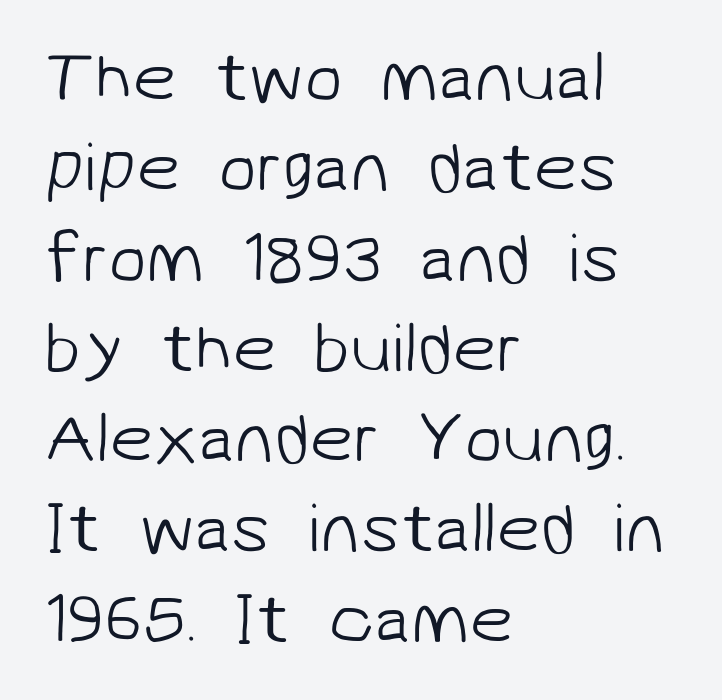
{"serif": "no", "bold": "no", "weight": "light", "width": "normal", "stroke_contrast": "low", "x_height": "medium", "monospaced": "no", "underline": "no", "align": "left", "line_spacing": "normal", "line_spacing_ratio": 1.29, "letter_spacing": "normal", "letter_spacing_em": 0.0, "glyph_px": 70}
